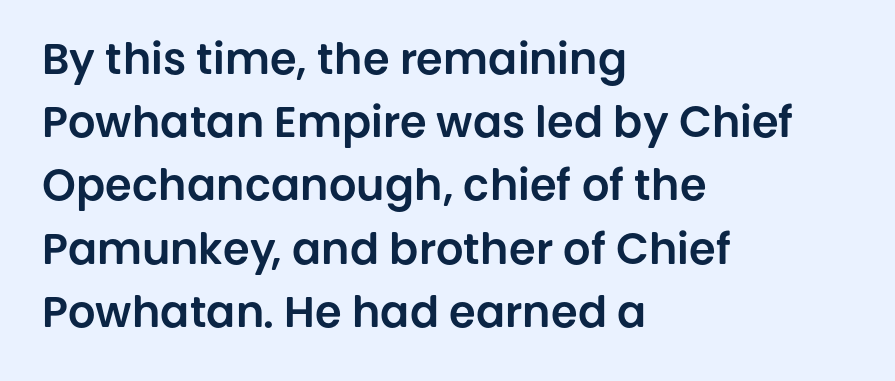
Q: Is the text italic (slanted)? A: No, it is upright.
Q: Is the typeface a serif or a sans-serif typeface? A: Sans-serif.
Q: Is the text underlined? A: No.
Q: How is the paragraph aligned? A: Left-aligned.
Q: Is the spacing between letters normal or unusually wide? A: Normal.
Q: Is the spacing between lines tight, normal or loose? A: Normal.
Q: Width (condensed, normal, or wide)? A: Normal.
Q: Stroke contrast? A: Low.
Q: x-height? A: Large.
Q: Monospaced? A: No.
